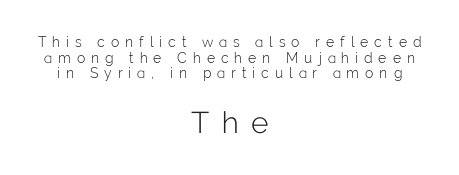
The image shows 30 px light sans-serif type, upright; set centered, tight line spacing (1.12x), unusually wide letter spacing (+0.43 em), not underlined; the second (bottom) block is 2.14x larger; low stroke contrast and a medium x-height.
